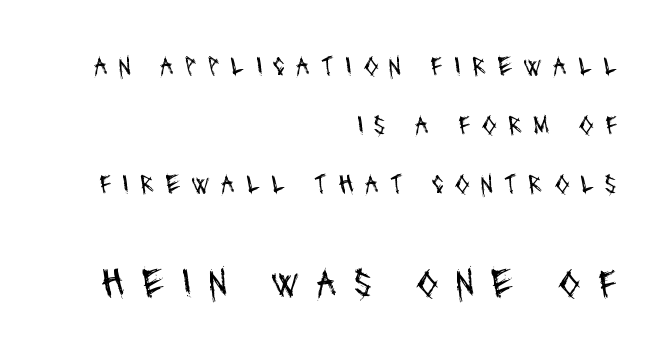
{"serif": "no", "bold": "no", "weight": "regular", "width": "condensed", "stroke_contrast": "medium", "x_height": "large", "monospaced": "no", "underline": "no", "align": "right", "line_spacing": "loose", "line_spacing_ratio": 2.18, "letter_spacing": "wide", "letter_spacing_em": 0.41, "larger_block": "second", "size_ratio": 1.52, "glyph_px": 41}
